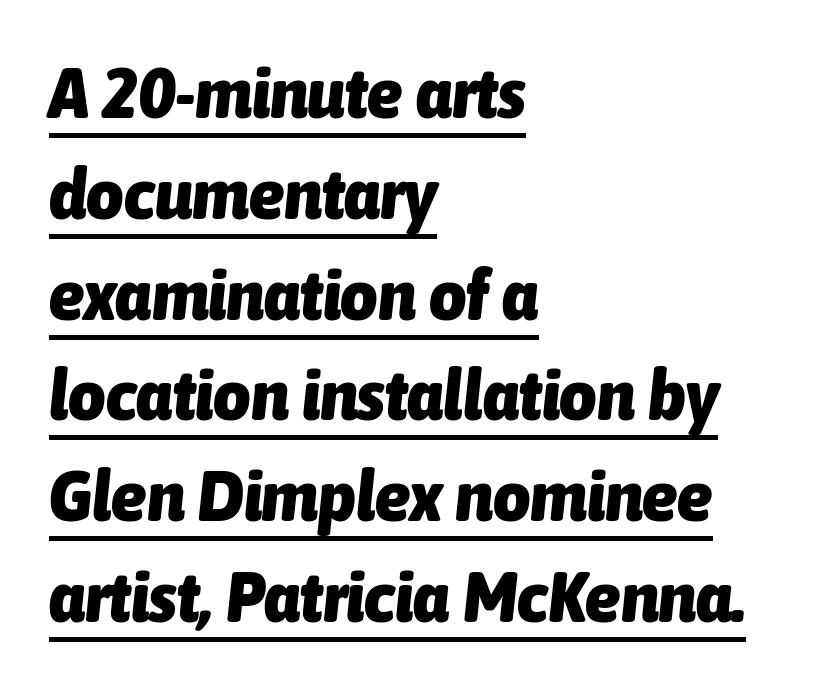
Q: Is the text bold? A: Yes.
Q: Is the text italic (slanted)? A: Yes, it leans right by about 6 degrees.
Q: Is the text underlined? A: Yes.
Q: How is the paragraph aligned? A: Left-aligned.
Q: Is the spacing between letters normal or unusually wide? A: Normal.
Q: Is the spacing between lines tight, normal or loose? A: Normal.
Q: Width (condensed, normal, or wide)? A: Condensed.
Q: Stroke contrast? A: Low.
Q: x-height? A: Medium.
Q: Monospaced? A: No.
